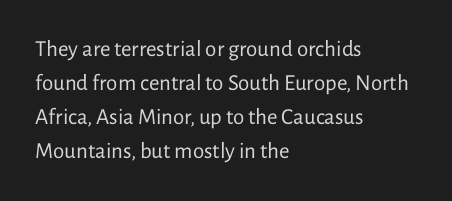
The type sits square on the baseline with zero lean. Stem width sits at or under what a default text font uses. Horizontally, the lines are justified to the leading edge only. This sample keeps an unexceptional amount of space between lines. The space beneath each line is pristine and unruled. There is no visible air inserted between adjacent glyphs.
